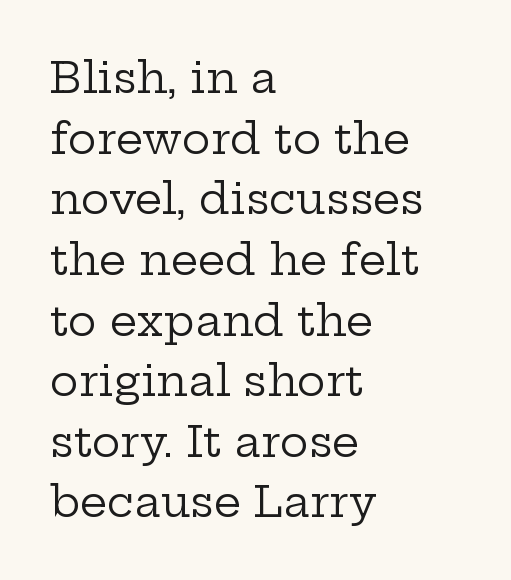
{"serif": "yes", "italic": "no", "bold": "no", "weight": "regular", "width": "wide", "stroke_contrast": "low", "x_height": "medium", "monospaced": "no", "underline": "no", "align": "left", "line_spacing": "normal", "line_spacing_ratio": 1.41, "letter_spacing": "normal", "letter_spacing_em": 0.0, "glyph_px": 43}
